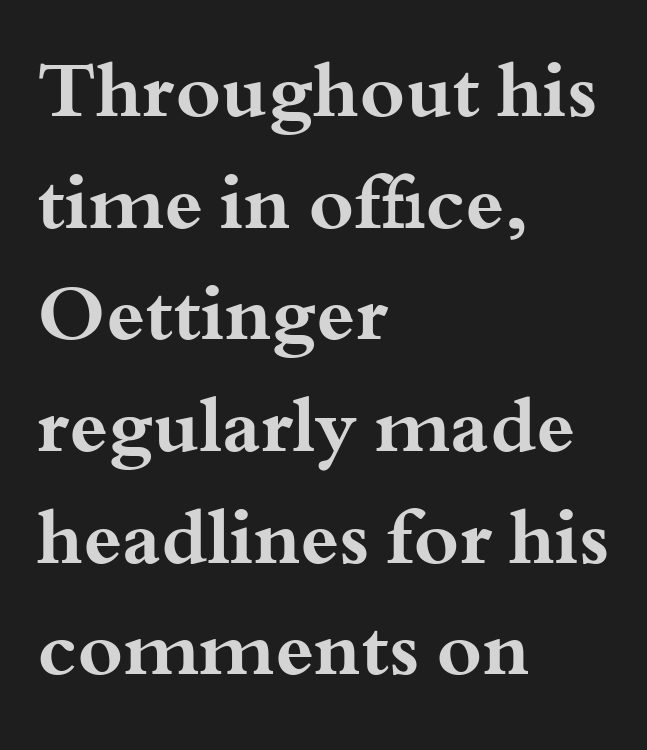
Q: Is the text bold? A: Yes.
Q: Is the text italic (slanted)? A: No, it is upright.
Q: Is the typeface a serif or a sans-serif typeface? A: Serif.
Q: Is the text underlined? A: No.
Q: How is the paragraph aligned? A: Left-aligned.
Q: Is the spacing between letters normal or unusually wide? A: Normal.
Q: Is the spacing between lines tight, normal or loose? A: Normal.
Q: Width (condensed, normal, or wide)? A: Wide.
Q: Stroke contrast? A: Medium.
Q: x-height? A: Small.
Q: Monospaced? A: No.
